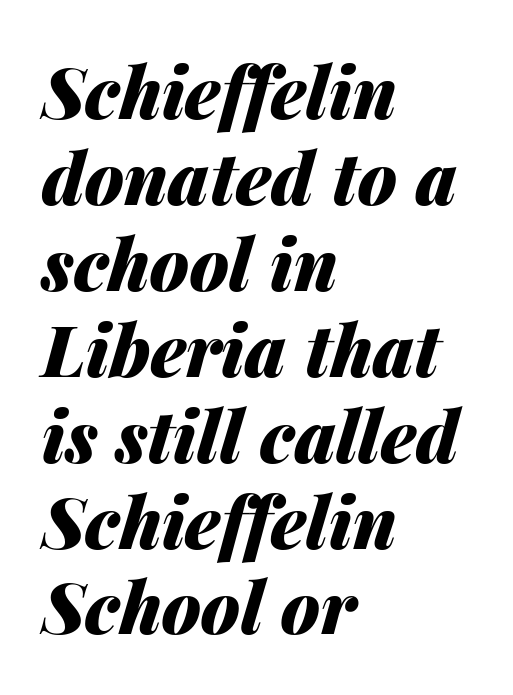
Q: Is the text bold? A: Yes.
Q: Is the text italic (slanted)? A: Yes, it leans right by about 14 degrees.
Q: Is the text underlined? A: No.
Q: How is the paragraph aligned? A: Left-aligned.
Q: Is the spacing between letters normal or unusually wide? A: Normal.
Q: Width (condensed, normal, or wide)? A: Normal.
Q: Stroke contrast? A: Medium.
Q: x-height? A: Medium.
Q: Monospaced? A: No.
